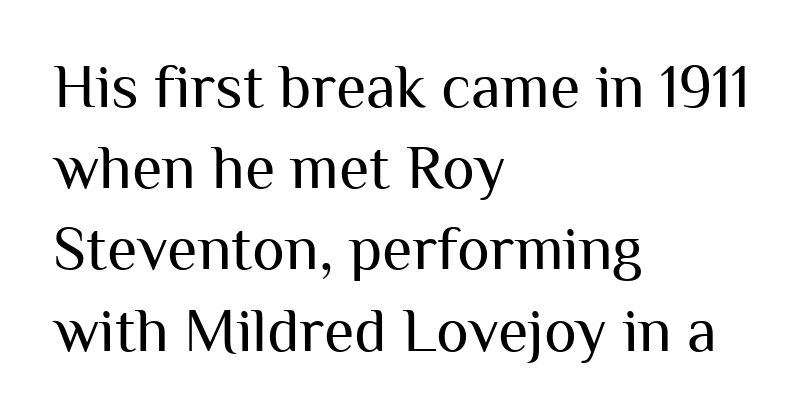
The image shows 62 px regular-weight sans-serif type, upright; set left-aligned, normal line spacing (1.31x), normal letter spacing, not underlined; medium stroke contrast and a medium x-height.
